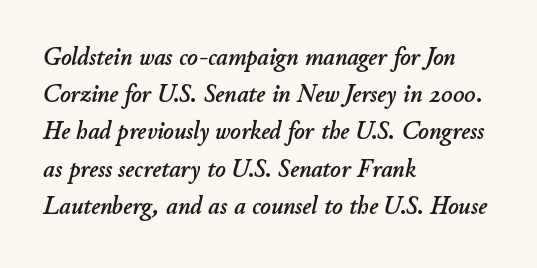
Q: Is the text italic (slanted)? A: Yes, it leans right by about 11 degrees.
Q: Is the text underlined? A: No.
Q: How is the paragraph aligned? A: Left-aligned.
Q: Is the spacing between letters normal or unusually wide? A: Normal.
Q: Is the spacing between lines tight, normal or loose? A: Normal.
